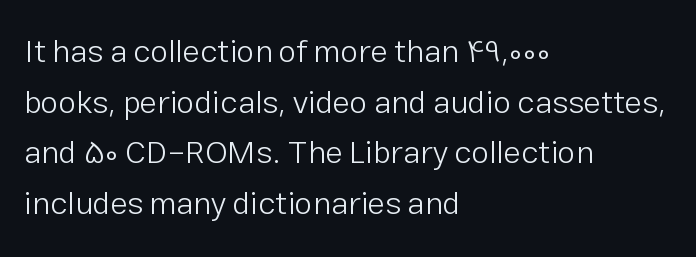
{"serif": "no", "italic": "no", "bold": "no", "weight": "light", "width": "normal", "stroke_contrast": "low", "x_height": "medium", "monospaced": "no", "underline": "no", "align": "left", "line_spacing": "normal", "line_spacing_ratio": 1.58, "letter_spacing": "normal", "letter_spacing_em": 0.0, "glyph_px": 32}
